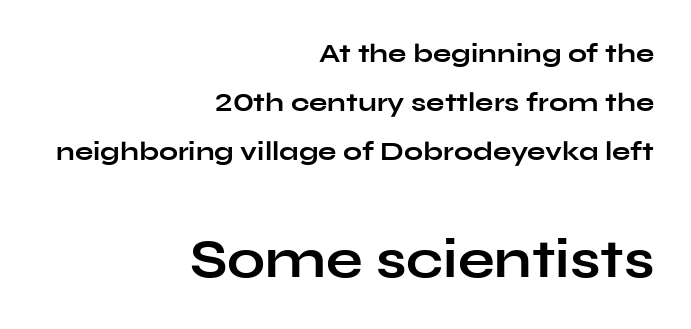
Q: Is the text bold? A: Yes.
Q: Is the text italic (slanted)? A: No, it is upright.
Q: Is the typeface a serif or a sans-serif typeface? A: Sans-serif.
Q: Is the text underlined? A: No.
Q: How is the paragraph aligned? A: Right-aligned.
Q: Is the spacing between letters normal or unusually wide? A: Normal.
Q: Which block of text is set in a larger size, the first (top) or the second (bottom)? A: The second (bottom) one.
Q: Width (condensed, normal, or wide)? A: Wide.
Q: Stroke contrast? A: Low.
Q: x-height? A: Medium.
Q: Monospaced? A: No.
